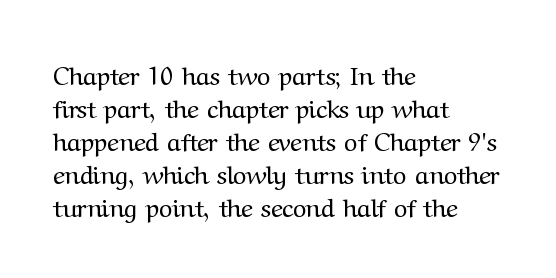
When letters stand straight like this, we call the style roman or upright. These lines sit exactly where default settings would place them. Students, note that the glyphs here touch the page at normal intervals. The passage shown is not bold in any degree. In CSS terms this would be text-align: left. Underlining? Definitely not there.
